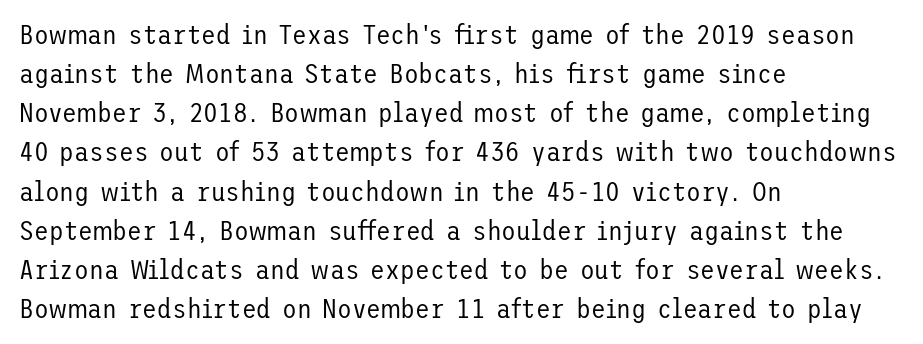
Default kerning and tracking; the words read as compact shapes. No heavy texture on the line: the type isn't bold. A roman cut, with each character standing at attention. Notice how the passage keeps a crisp vertical edge on the left only. Bare-footed words on every line.
